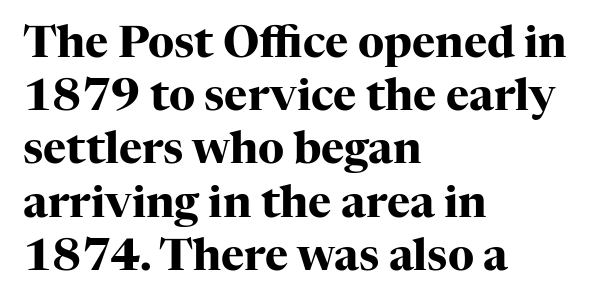
I'd call this a serif setting — the letters wear small feet. This sample uses plain, unmodified letter spacing. Here the designer chose a conventional face with non-uniform glyph widths. Bold? Absolutely — the strokes are thick and heavy. Each row of text sits above clean, open space. A student would call this left alignment; a typographer would say flush left, rag right.
